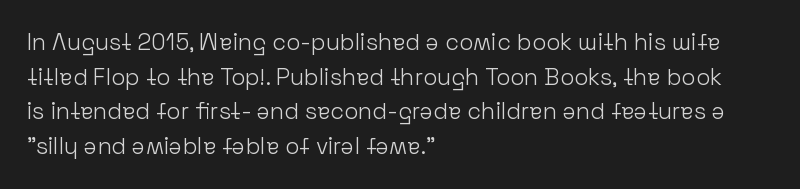
The image shows 23 px text type, upright; set left-aligned, normal line spacing (1.51x), normal letter spacing, not underlined.
